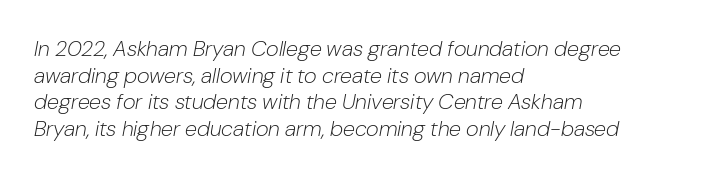
{"italic": "yes", "lean": "right", "slant_degrees": 10, "bold": "no", "underline": "no", "align": "left", "line_spacing_ratio": 1.21, "letter_spacing": "normal", "letter_spacing_em": 0.0, "glyph_px": 22}
